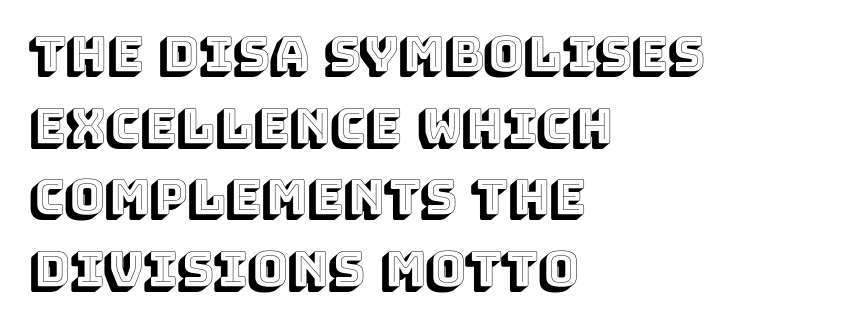
Q: Is the text italic (slanted)? A: No, it is upright.
Q: Is the text underlined? A: No.
Q: How is the paragraph aligned? A: Left-aligned.
Q: Is the spacing between letters normal or unusually wide? A: Normal.
Q: Is the spacing between lines tight, normal or loose? A: Normal.
Q: Width (condensed, normal, or wide)? A: Normal.
Q: x-height? A: Large.
Q: Monospaced? A: No.
